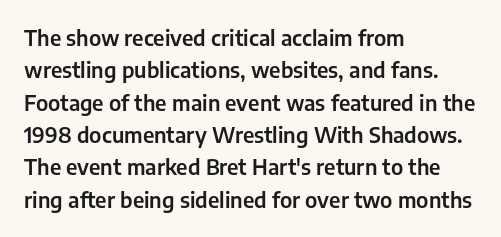
Glyph-to-glyph distance matches everyday printed text. Upright lettering throughout. Notice how descenders clear the ascenders below comfortably — that's standard leading. The strip under each line holds only bare page. Layout note: lines flush left.
